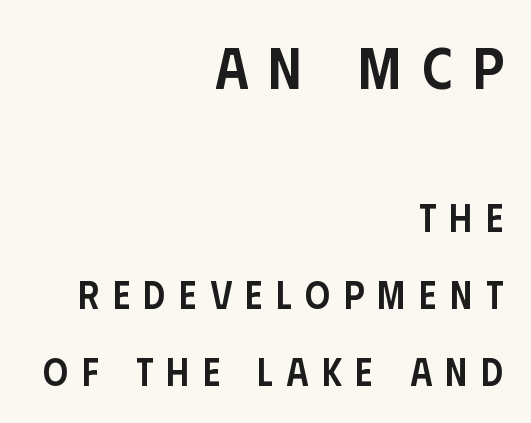
Q: Is the text bold? A: Semi-bold.
Q: Is the text italic (slanted)? A: No, it is upright.
Q: Is the typeface a serif or a sans-serif typeface? A: Sans-serif.
Q: Is the text underlined? A: No.
Q: How is the paragraph aligned? A: Right-aligned.
Q: Is the spacing between letters normal or unusually wide? A: Unusually wide.
Q: Is the spacing between lines tight, normal or loose? A: Loose.
Q: Which block of text is set in a larger size, the first (top) or the second (bottom)? A: The first (top) one.
Q: Width (condensed, normal, or wide)? A: Condensed.
Q: Stroke contrast? A: Low.
Q: x-height? A: Large.
Q: Monospaced? A: No.
